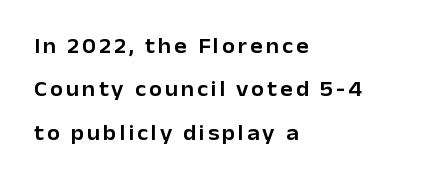
{"italic": "no", "underline": "no", "align": "left", "line_spacing": "loose", "line_spacing_ratio": 2.07, "glyph_px": 21}
